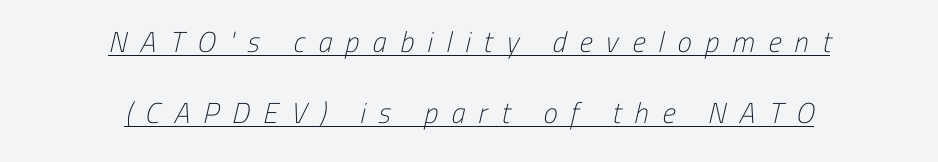
The image shows 29 px light, condensed sans-serif type; set centered, loose line spacing (2.46x), unusually wide letter spacing (+0.46 em), underlined; low stroke contrast and a medium x-height.
